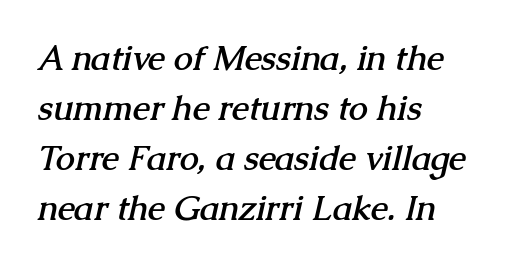
What stands out about the letter spacing? Nothing — it is the standard amount. Think of a printed novel: that variable character pitch is what you see here. Is the block centered? No — it sits flush against the left margin. These words are printed bold, with thick strokes throughout. The specimen omits any rule beneath the text block's lines. Note: serifs present on the glyphs.
